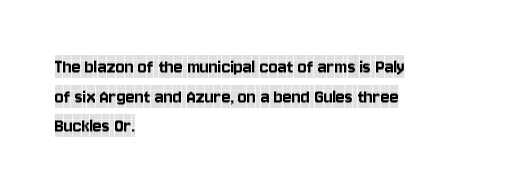
Caption: standard tracking, unaltered. Only glyphs here, with clear space below each row. The line-height multiplier appears to be the usual default. The typography opts for an upright posture over an oblique one. A student would call this left alignment; a typographer would say flush left, rag right.
